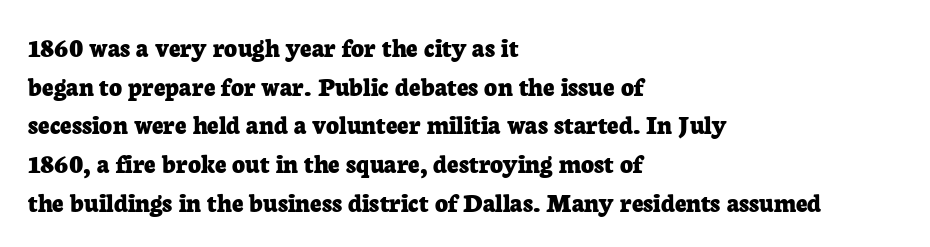
Q: Is the text bold? A: Yes.
Q: Is the text italic (slanted)? A: No, it is upright.
Q: Is the typeface a serif or a sans-serif typeface? A: Serif.
Q: Is the text underlined? A: No.
Q: How is the paragraph aligned? A: Left-aligned.
Q: Is the spacing between letters normal or unusually wide? A: Normal.
Q: Is the spacing between lines tight, normal or loose? A: Normal.
Q: Width (condensed, normal, or wide)? A: Normal.
Q: Stroke contrast? A: Low.
Q: x-height? A: Medium.
Q: Monospaced? A: No.
